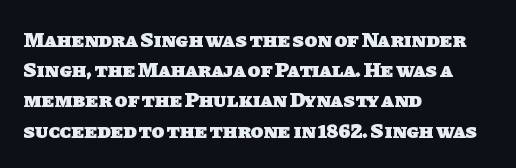
{"bold": "yes", "underline": "no", "align": "left", "line_spacing": "normal", "line_spacing_ratio": 1.44, "letter_spacing": "normal", "letter_spacing_em": 0.0, "glyph_px": 21}
